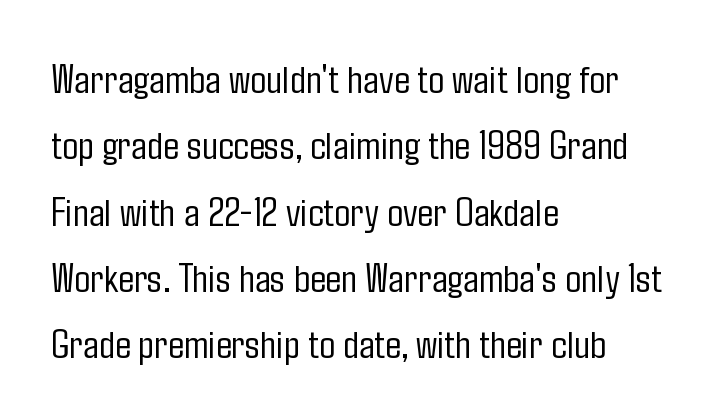
The image shows 42 px light, condensed sans-serif type, upright; set left-aligned, normal line spacing (1.58x), normal letter spacing, not underlined; low stroke contrast and a medium x-height.
